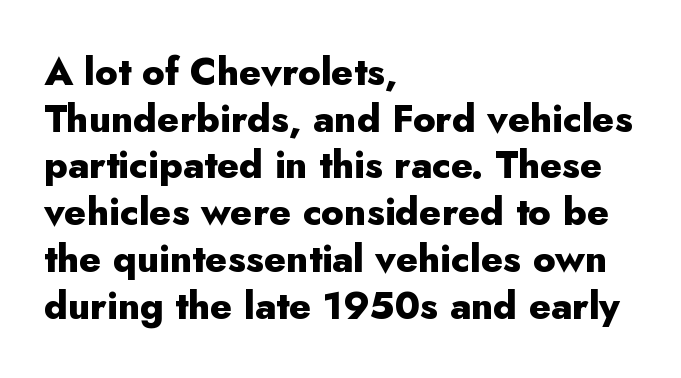
The typeface chosen for these lines omits serifs. Characters follow at the spacing the type designer built in. Think of a printed novel: that variable character pitch is what you see here. The axis of the letterforms is exactly vertical. The glyphs are unaccompanied by any horizontal stroke below them.
